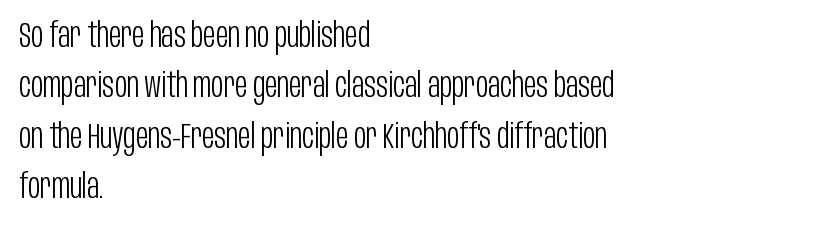
Is the letter spacing exaggerated? No — it looks like the ordinary default. Does the copy run flush right? No — it runs flush left. Line spacing here is normal. Typographically, this falls in the sans-serif category. Varying glyph widths throughout — classic text-font behaviour. The baseline area is clear.
